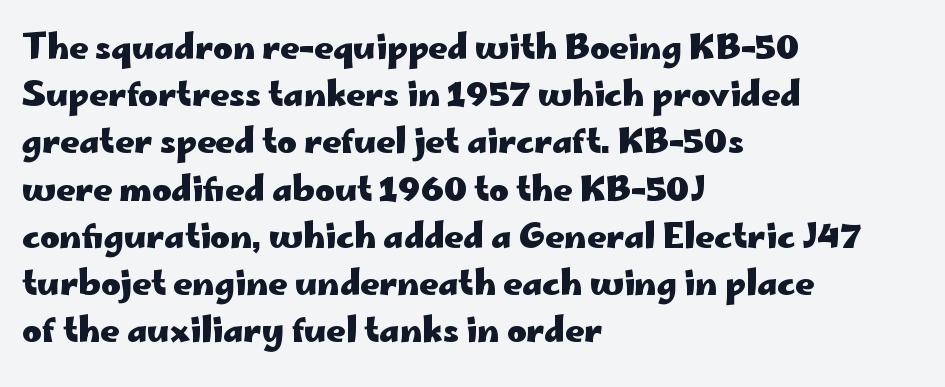
The image shows 33 px heavy, wide sans-serif type, upright; set left-aligned, normal line spacing (1.43x), normal letter spacing, not underlined; low stroke contrast and a small x-height.
